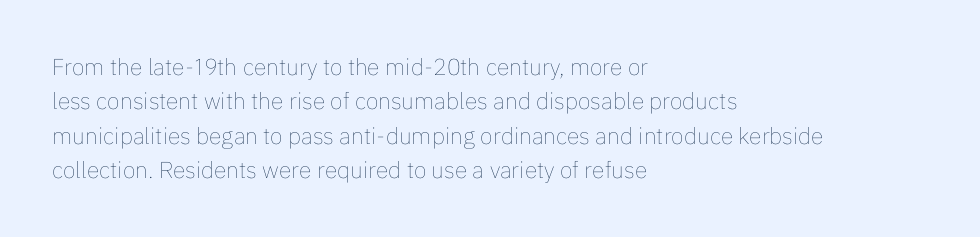
{"italic": "no", "bold": "no", "underline": "no", "align": "left", "line_spacing": "normal", "line_spacing_ratio": 1.5, "letter_spacing": "normal", "letter_spacing_em": 0.0, "glyph_px": 23}
